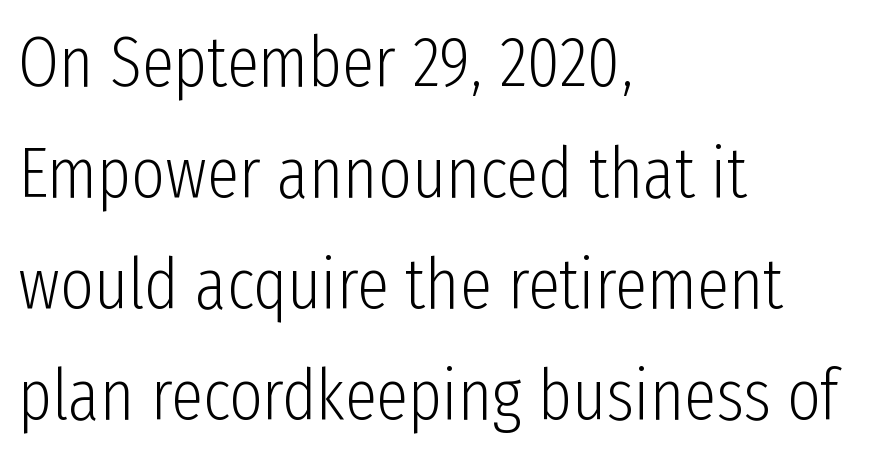
Q: Is the text bold? A: No.
Q: Is the text italic (slanted)? A: No, it is upright.
Q: Is the typeface a serif or a sans-serif typeface? A: Sans-serif.
Q: Is the text underlined? A: No.
Q: How is the paragraph aligned? A: Left-aligned.
Q: Is the spacing between letters normal or unusually wide? A: Normal.
Q: Is the spacing between lines tight, normal or loose? A: Normal.
Q: Width (condensed, normal, or wide)? A: Condensed.
Q: Stroke contrast? A: Low.
Q: x-height? A: Medium.
Q: Monospaced? A: No.
